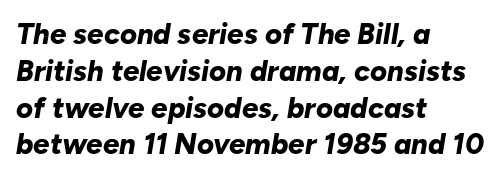
Typesetter's note: full bold, strokes at maximum text heaviness. The rows are spaced the way most documents space them. Just letters on the line, the space beneath them empty. The letterforms sit shoulder to shoulder at normal distance.
